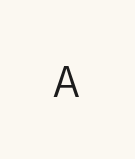
The image shows 48 px light sans-serif type, upright; set normal letter spacing, not underlined; low stroke contrast and a medium x-height.
